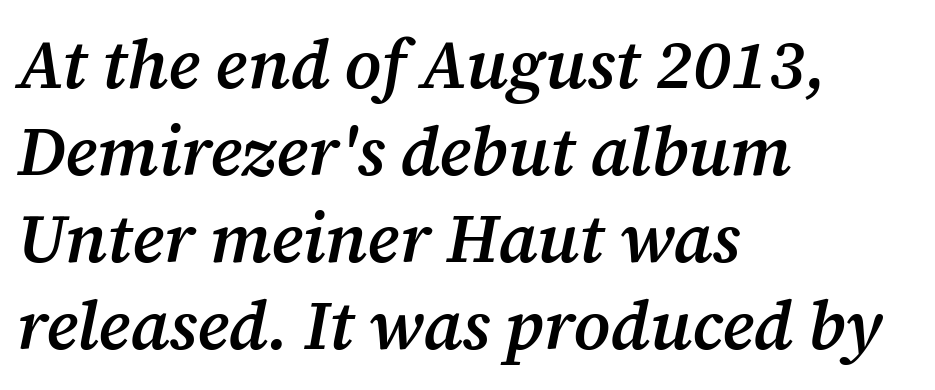
Q: Is the text bold? A: Semi-bold.
Q: Is the text italic (slanted)? A: Yes, it leans right by about 12 degrees.
Q: Is the typeface a serif or a sans-serif typeface? A: Serif.
Q: Is the text underlined? A: No.
Q: How is the paragraph aligned? A: Left-aligned.
Q: Is the spacing between letters normal or unusually wide? A: Normal.
Q: Is the spacing between lines tight, normal or loose? A: Normal.
Q: Width (condensed, normal, or wide)? A: Normal.
Q: Stroke contrast? A: Medium.
Q: x-height? A: Medium.
Q: Monospaced? A: No.
